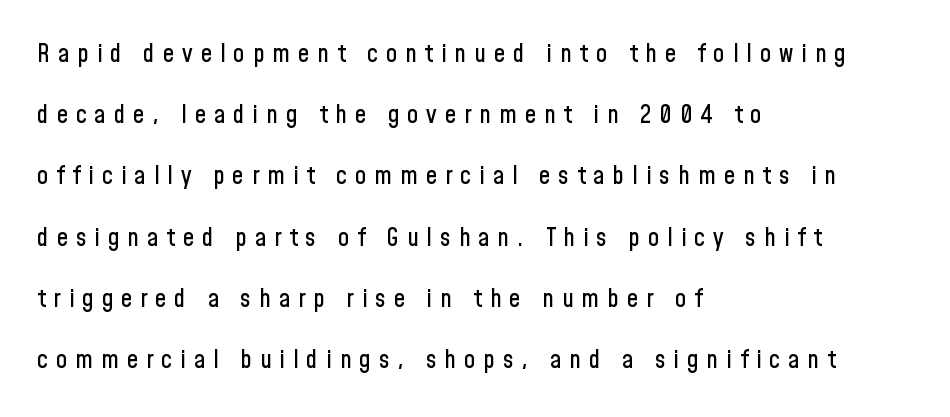
Display-style spreading of the glyphs; the letterfit is very open. The paragraph shown leans on its left margin. The foot of each line stays bare and open. A roman cut, with each character standing at attention.
